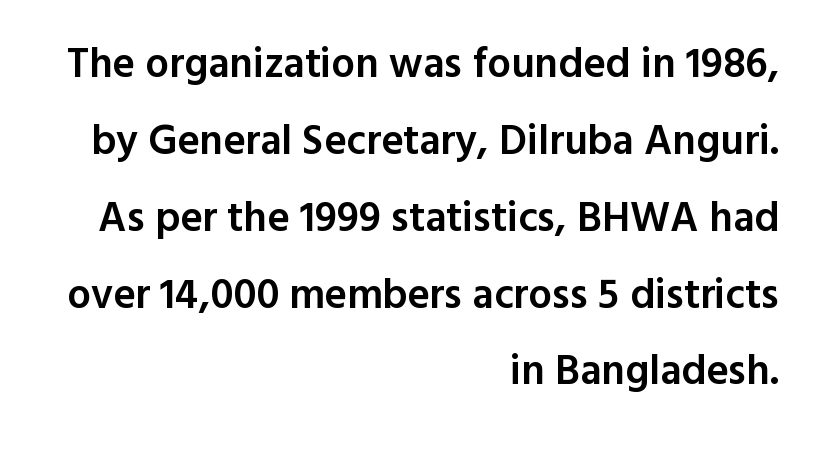
Q: Is the text bold? A: Semi-bold.
Q: Is the text italic (slanted)? A: No, it is upright.
Q: Is the typeface a serif or a sans-serif typeface? A: Sans-serif.
Q: Is the text underlined? A: No.
Q: How is the paragraph aligned? A: Right-aligned.
Q: Is the spacing between letters normal or unusually wide? A: Normal.
Q: Width (condensed, normal, or wide)? A: Normal.
Q: x-height? A: Medium.
Q: Monospaced? A: No.
